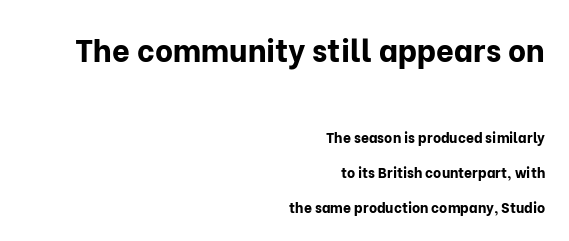
Q: Is the text bold? A: Yes.
Q: Is the text italic (slanted)? A: No, it is upright.
Q: Is the typeface a serif or a sans-serif typeface? A: Sans-serif.
Q: Is the text underlined? A: No.
Q: How is the paragraph aligned? A: Right-aligned.
Q: Is the spacing between letters normal or unusually wide? A: Normal.
Q: Is the spacing between lines tight, normal or loose? A: Loose.
Q: Which block of text is set in a larger size, the first (top) or the second (bottom)? A: The first (top) one.
Q: Width (condensed, normal, or wide)? A: Normal.
Q: Stroke contrast? A: Low.
Q: x-height? A: Medium.
Q: Monospaced? A: No.
